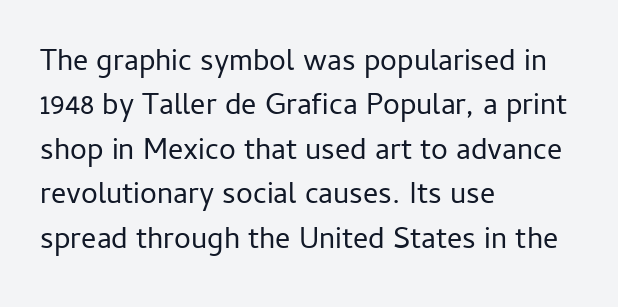
{"serif": "no", "italic": "no", "bold": "no", "weight": "regular", "width": "normal", "stroke_contrast": "low", "x_height": "medium", "monospaced": "no", "underline": "no", "align": "left", "line_spacing": "normal", "line_spacing_ratio": 1.48, "letter_spacing": "normal", "letter_spacing_em": 0.0, "glyph_px": 30}
